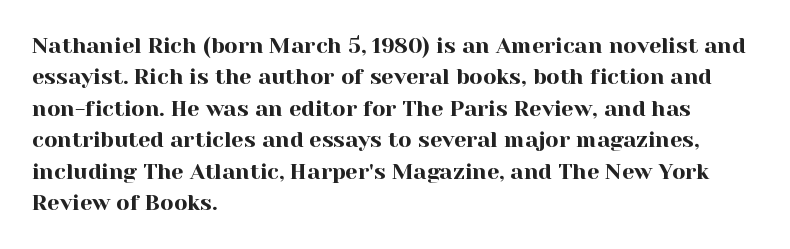
Quick note: underline off. Interline gaps are of average width in this sample. Notice how the stems are strictly vertical — no italics here. How are the letters spaced? Ordinarily, with no added tracking. The lines are quadded left.
